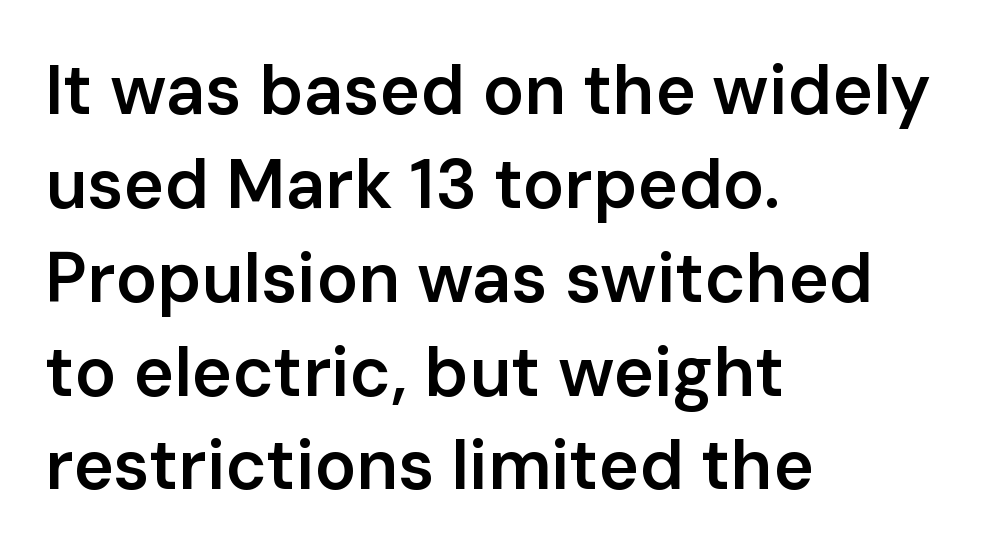
The image shows 69 px semibold sans-serif type, upright; set left-aligned, normal line spacing (1.36x), normal letter spacing, not underlined; low stroke contrast and a medium x-height.
